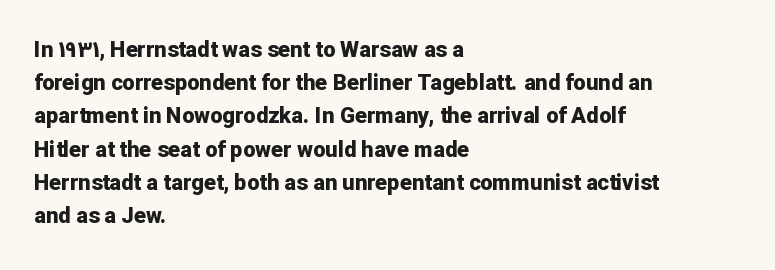
Q: Is the text bold? A: Yes.
Q: Is the text italic (slanted)? A: No, it is upright.
Q: Is the text underlined? A: No.
Q: How is the paragraph aligned? A: Left-aligned.
Q: Is the spacing between letters normal or unusually wide? A: Normal.
Q: Is the spacing between lines tight, normal or loose? A: Normal.
